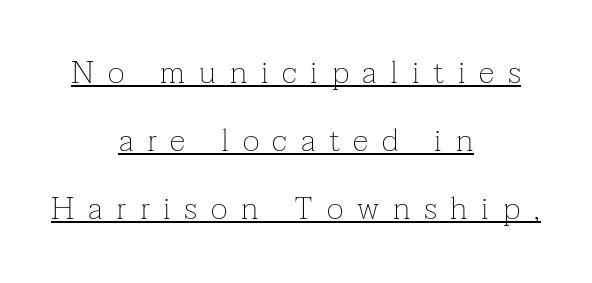
Q: Is the text bold? A: No.
Q: Is the text italic (slanted)? A: No, it is upright.
Q: Is the typeface a serif or a sans-serif typeface? A: Serif.
Q: Is the text underlined? A: Yes.
Q: How is the paragraph aligned? A: Centered.
Q: Is the spacing between letters normal or unusually wide? A: Unusually wide.
Q: Is the spacing between lines tight, normal or loose? A: Loose.
Q: Width (condensed, normal, or wide)? A: Normal.
Q: Stroke contrast? A: Low.
Q: x-height? A: Medium.
Q: Monospaced? A: No.
